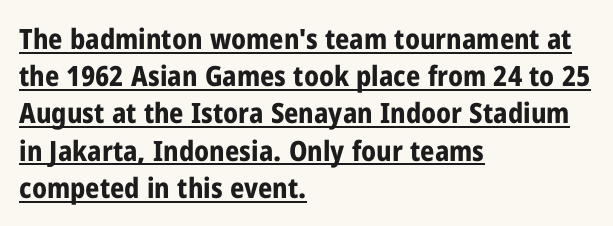
Q: Is the text bold? A: Yes.
Q: Is the text italic (slanted)? A: No, it is upright.
Q: Is the typeface a serif or a sans-serif typeface? A: Sans-serif.
Q: Is the text underlined? A: Yes.
Q: How is the paragraph aligned? A: Left-aligned.
Q: Is the spacing between letters normal or unusually wide? A: Normal.
Q: Is the spacing between lines tight, normal or loose? A: Normal.
Q: Width (condensed, normal, or wide)? A: Condensed.
Q: Stroke contrast? A: Low.
Q: x-height? A: Medium.
Q: Monospaced? A: No.
